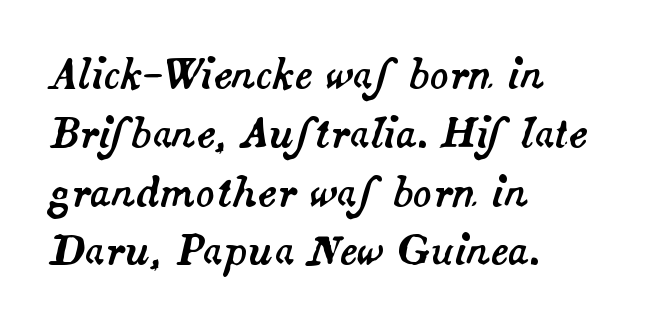
Q: Is the text italic (slanted)? A: Yes, it leans right by about 14 degrees.
Q: Is the text underlined? A: No.
Q: How is the paragraph aligned? A: Left-aligned.
Q: Is the spacing between letters normal or unusually wide? A: Normal.
Q: Is the spacing between lines tight, normal or loose? A: Normal.
Q: Width (condensed, normal, or wide)? A: Normal.
Q: Stroke contrast? A: Medium.
Q: x-height? A: Small.
Q: Monospaced? A: No.
